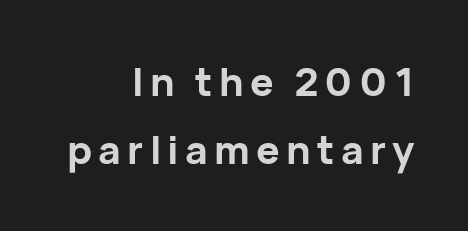
The image shows 39 px bold sans-serif type, upright; set right-aligned, line spacing 1.75x, not underlined; low stroke contrast and a medium x-height.
